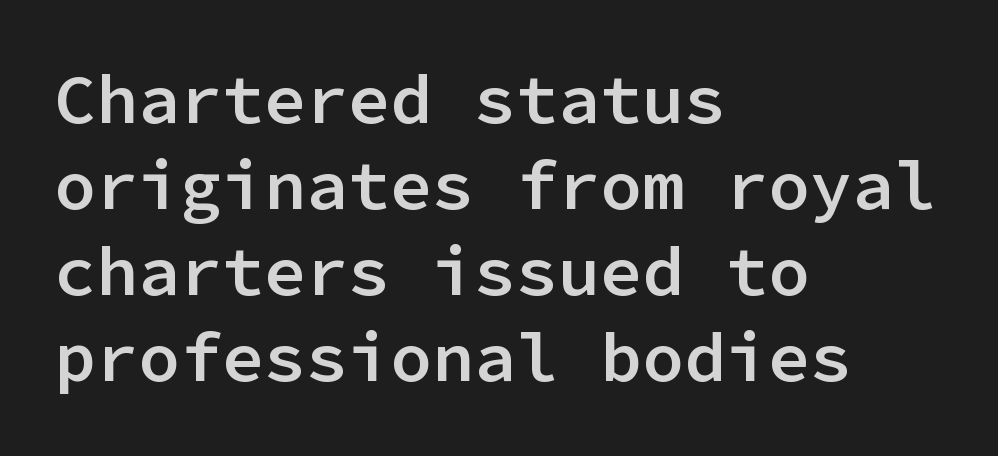
A student would call this left alignment; a typographer would say flush left, rag right. Moderately thickened strokes mark this as semibold type. Note the uniform advance width — an 'i' takes as much space as an 'm'. Nothing sits at the stroke ends, so this counts as sans-serif. Only glyphs here, with clear space below each row.
